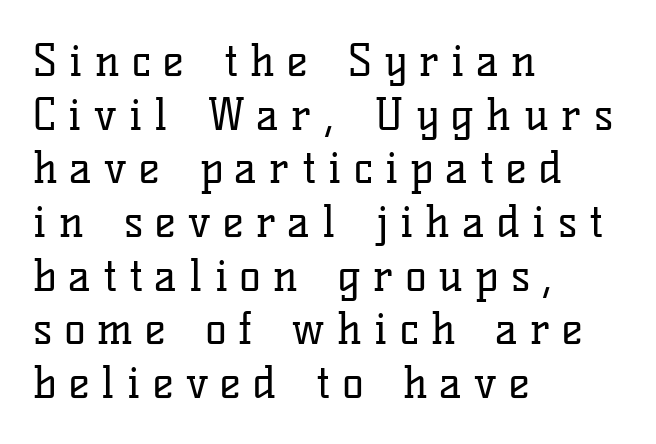
The image shows 44 px regular-weight serif type, upright; set left-aligned, line spacing 1.22x, unusually wide letter spacing (+0.28 em), not underlined; low stroke contrast and a medium x-height.
